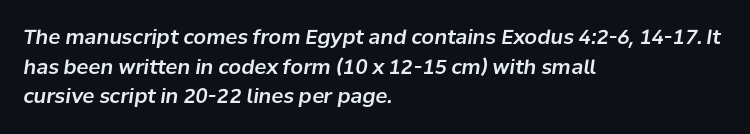
The image shows 20 px text type, italic (leaning right); set left-aligned, normal line spacing (1.48x), normal letter spacing, not underlined.
